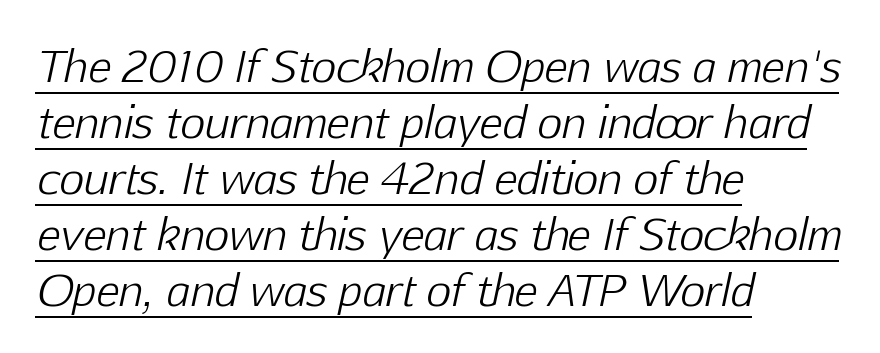
Q: Is the text bold? A: No.
Q: Is the text italic (slanted)? A: Yes, it leans right by about 12 degrees.
Q: Is the text underlined? A: Yes.
Q: How is the paragraph aligned? A: Left-aligned.
Q: Is the spacing between letters normal or unusually wide? A: Normal.
Q: Is the spacing between lines tight, normal or loose? A: Normal.
Q: Width (condensed, normal, or wide)? A: Normal.
Q: Stroke contrast? A: Low.
Q: x-height? A: Medium.
Q: Monospaced? A: No.
